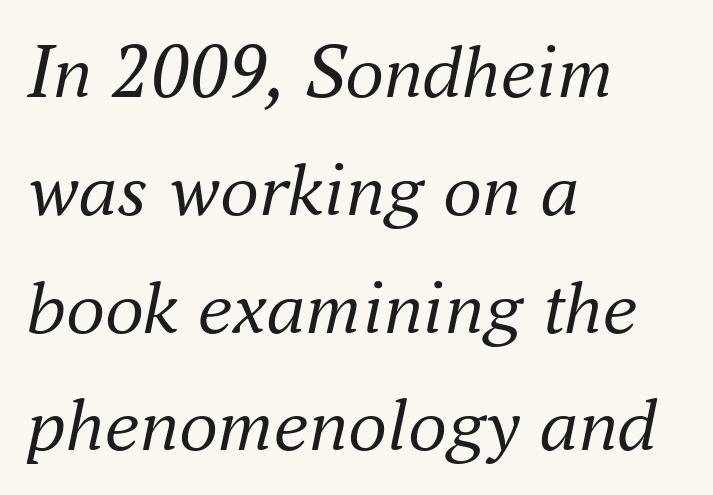
The rows are spaced the way most documents space them. Yep, that's italic — everything's leaning. Plain, unruled lines of type. Old-style or modern, the face here clearly has serifs.
